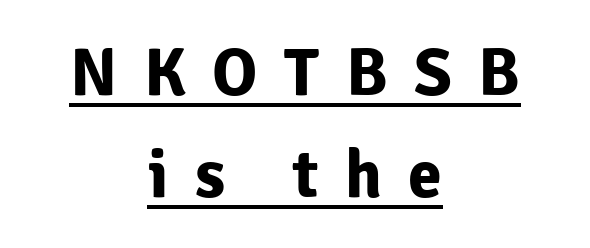
Q: Is the text bold? A: Yes.
Q: Is the text italic (slanted)? A: No, it is upright.
Q: Is the typeface a serif or a sans-serif typeface? A: Sans-serif.
Q: Is the text underlined? A: Yes.
Q: How is the paragraph aligned? A: Centered.
Q: Is the spacing between letters normal or unusually wide? A: Unusually wide.
Q: Is the spacing between lines tight, normal or loose? A: Normal.
Q: Width (condensed, normal, or wide)? A: Normal.
Q: Stroke contrast? A: Low.
Q: x-height? A: Medium.
Q: Monospaced? A: No.
